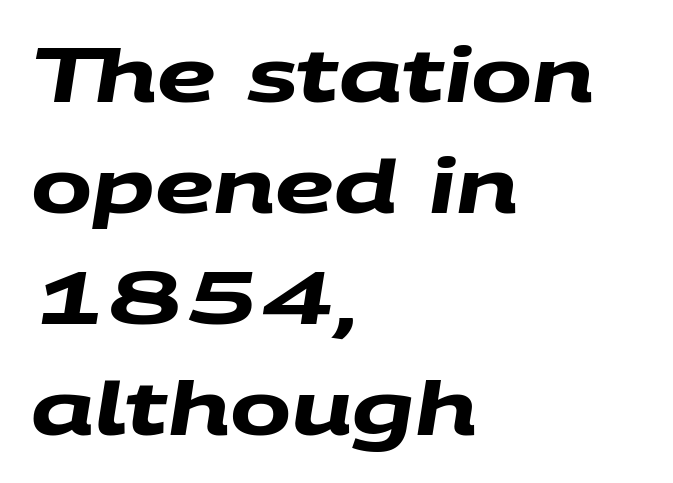
The image shows 73 px heavy, wide sans-serif type; set left-aligned, normal line spacing (1.52x), normal letter spacing, not underlined; medium stroke contrast and a large x-height.
